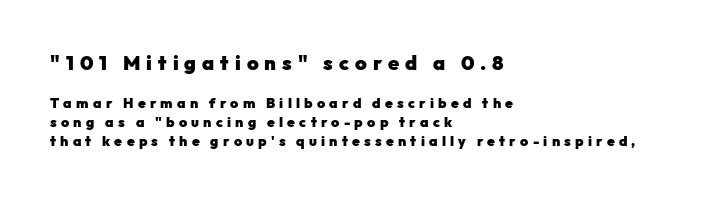
A bare baseline throughout the passage. The letterforms stand isolated, each surrounded by extra space. Which margin do the lines hug? The left one — the right edge is uneven. Type size steps down from the first block to the second. Plenty of ink on the page — the face is bold. Honestly, the row spacing looks completely unremarkable.
